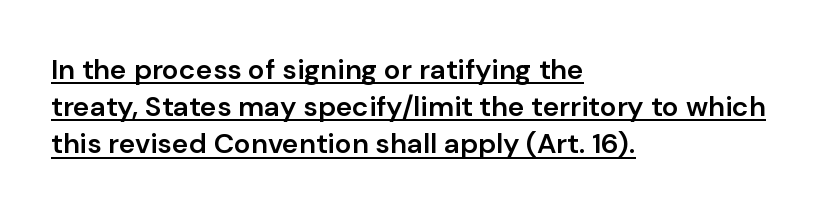
Are there feet on the stems? There aren't — it's a sans. You could call the tracking neutral — neither tight nor loose. A typesetter would call this proportional, since set widths differ per character. Moderately thickened strokes mark this as semibold type.
